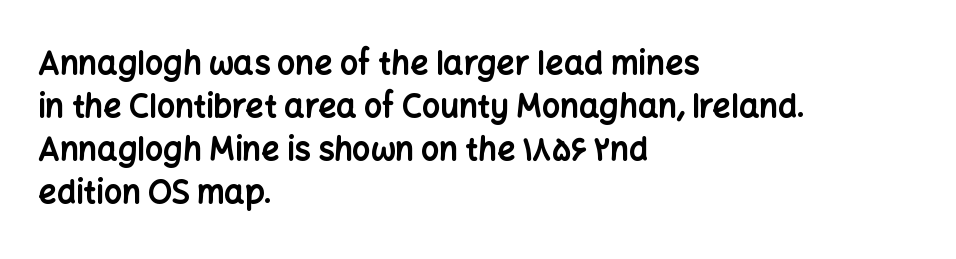
The image shows 32 px bold sans-serif type, upright; set left-aligned, normal line spacing (1.34x), normal letter spacing, not underlined; low stroke contrast and a medium x-height.
